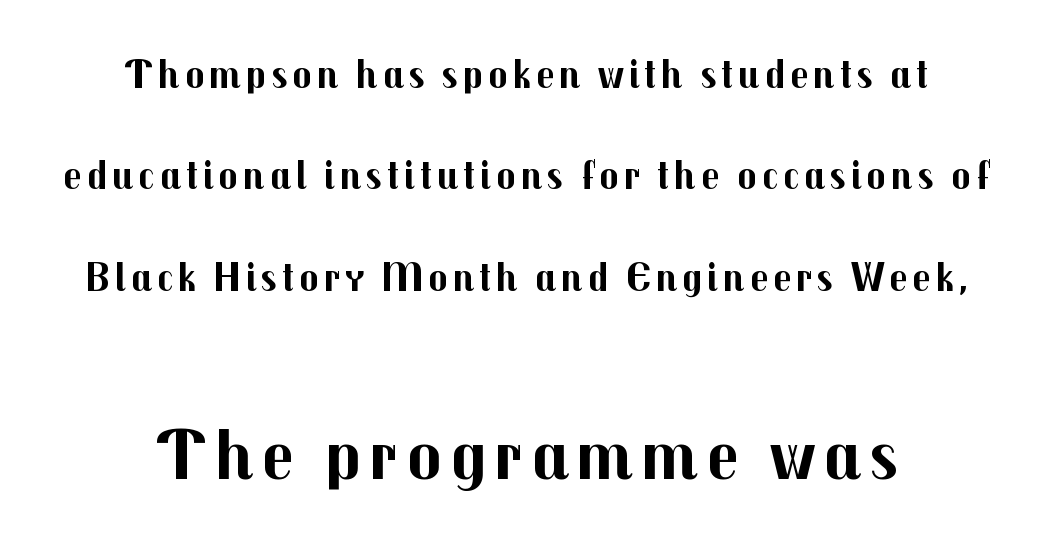
The rendering uses natural spacing where letterforms have individual widths. Compare the two chunks: the lower has the greater cap height. Alignment: centered. These lines were composed using upright roman letters.
